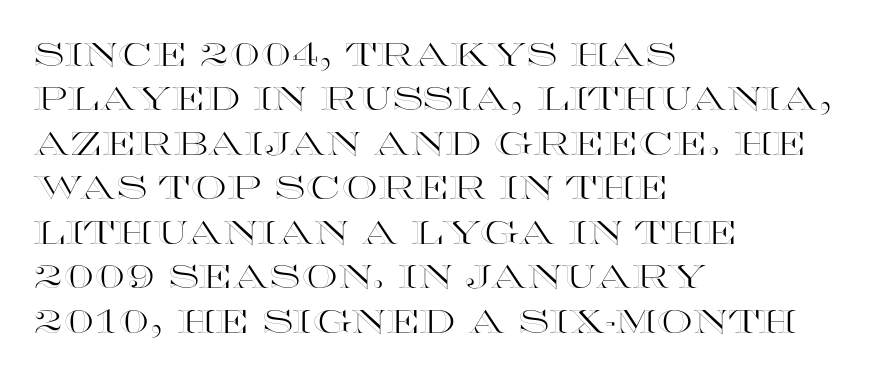
{"italic": "no", "width": "wide", "x_height": "large", "monospaced": "no", "underline": "no", "align": "left", "line_spacing": "normal", "line_spacing_ratio": 1.39, "letter_spacing": "normal", "letter_spacing_em": 0.0, "glyph_px": 32}
